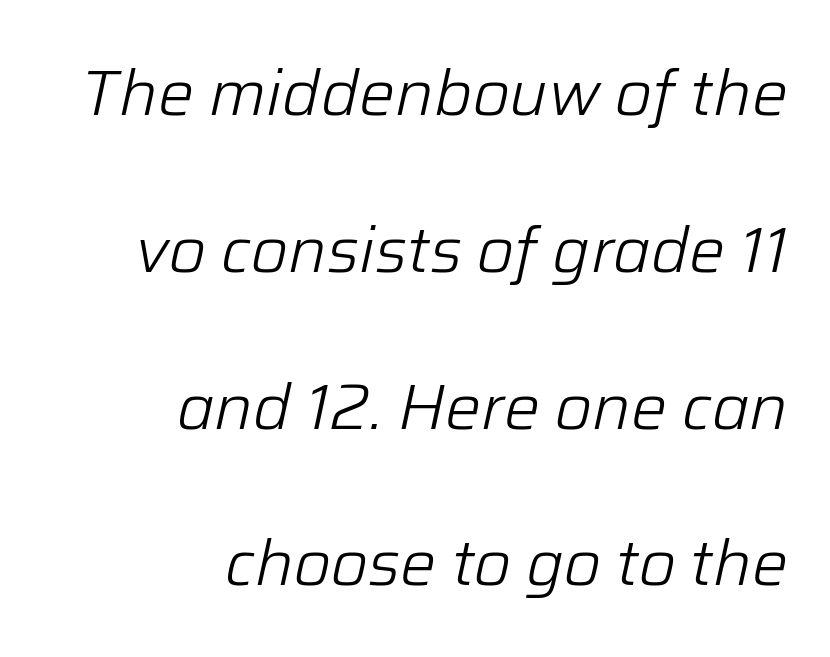
{"italic": "yes", "lean": "right", "slant_degrees": 12, "bold": "no", "weight": "light", "width": "normal", "stroke_contrast": "low", "x_height": "medium", "monospaced": "no", "underline": "no", "align": "right", "line_spacing": "loose", "line_spacing_ratio": 2.45, "letter_spacing": "normal", "letter_spacing_em": 0.0, "glyph_px": 64}
